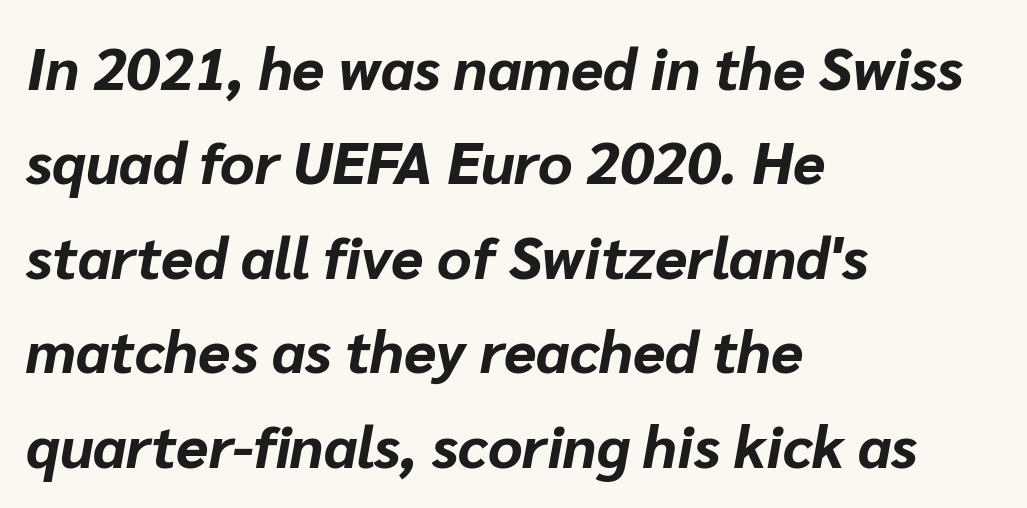
Q: Is the text bold? A: Yes.
Q: Is the text italic (slanted)? A: Yes, it leans right by about 10 degrees.
Q: Is the text underlined? A: No.
Q: How is the paragraph aligned? A: Left-aligned.
Q: Is the spacing between letters normal or unusually wide? A: Normal.
Q: Is the spacing between lines tight, normal or loose? A: Normal.
Q: Width (condensed, normal, or wide)? A: Normal.
Q: Stroke contrast? A: Low.
Q: x-height? A: Medium.
Q: Monospaced? A: No.
